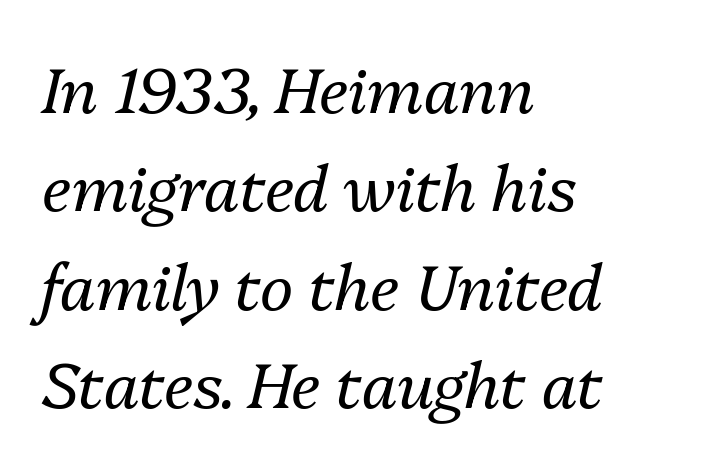
Weight class: somewhere from thin through regular. Nothing unusual about the tracking: characters are spaced as the font intends. Descenders hang freely into open space. The passage shown leans; its letterforms are oblique. The compositor pushed each line to the left boundary.
